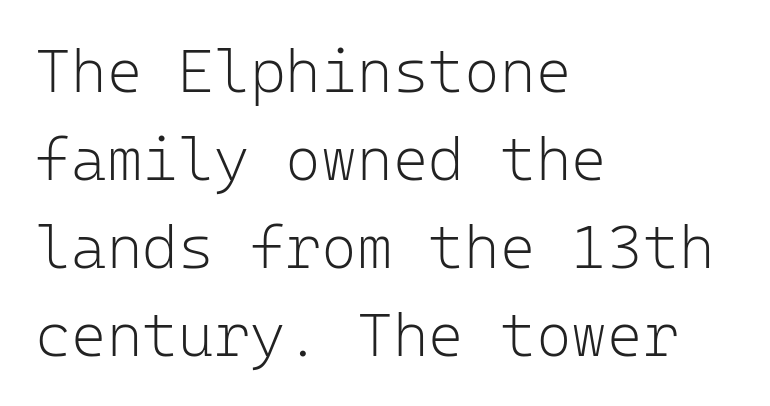
Think of a typewriter: that constant character pitch is what you see here. What's the leading like? Ordinary, nothing unusual. Upright lettering throughout. The type family on display is of the sans-serif kind.
